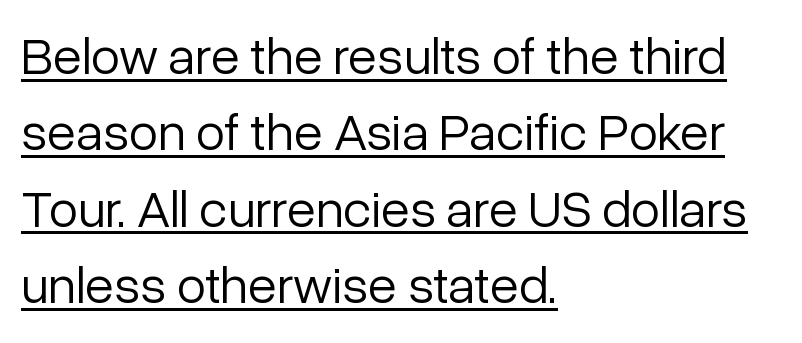
The image shows 53 px light sans-serif type, upright; set left-aligned, normal line spacing (1.44x), normal letter spacing, underlined; low stroke contrast and a medium x-height.
